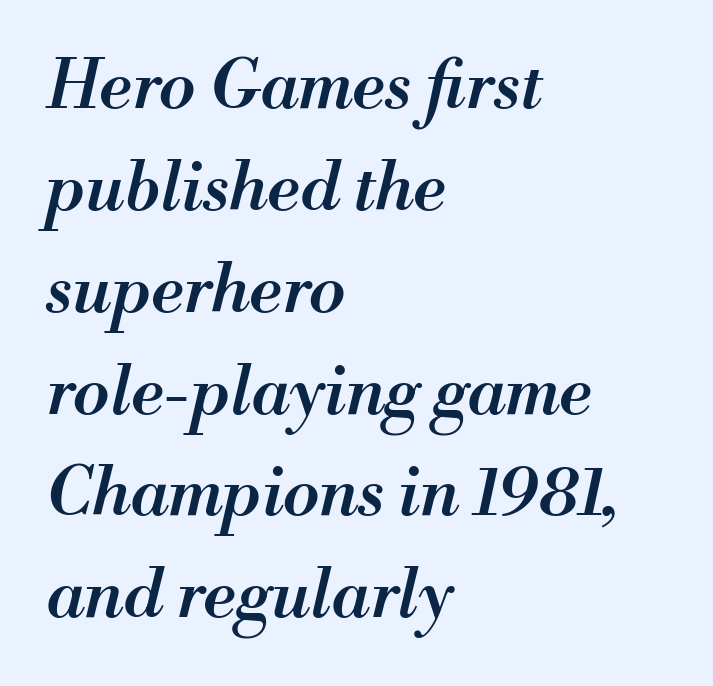
The image shows 67 px semibold type, italic (leaning right); set left-aligned, normal line spacing (1.52x), normal letter spacing, not underlined; medium stroke contrast and a small x-height.
